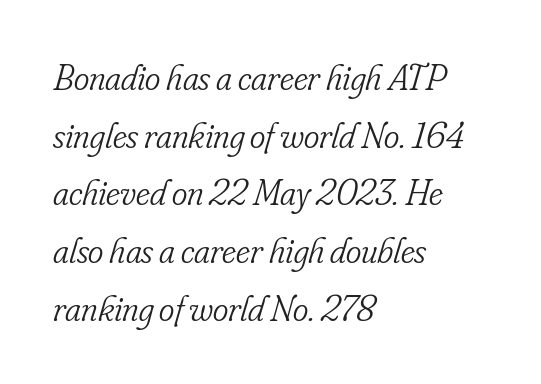
The typography opts for an oblique posture over an upright one. Look at the tracking — it's just the regular setting, nothing added. The letterforms sit at book weight or below. In terms of leading, this rendering sits right in the middle.
